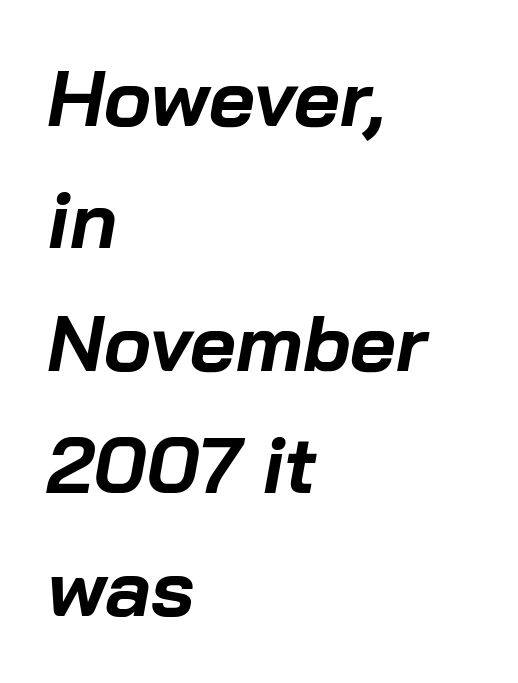
Q: Is the text bold? A: Yes.
Q: Is the text italic (slanted)? A: Yes, it leans right by about 10 degrees.
Q: Is the text underlined? A: No.
Q: How is the paragraph aligned? A: Left-aligned.
Q: Is the spacing between letters normal or unusually wide? A: Normal.
Q: Is the spacing between lines tight, normal or loose? A: Normal.
Q: Width (condensed, normal, or wide)? A: Normal.
Q: Stroke contrast? A: Low.
Q: x-height? A: Medium.
Q: Monospaced? A: No.
